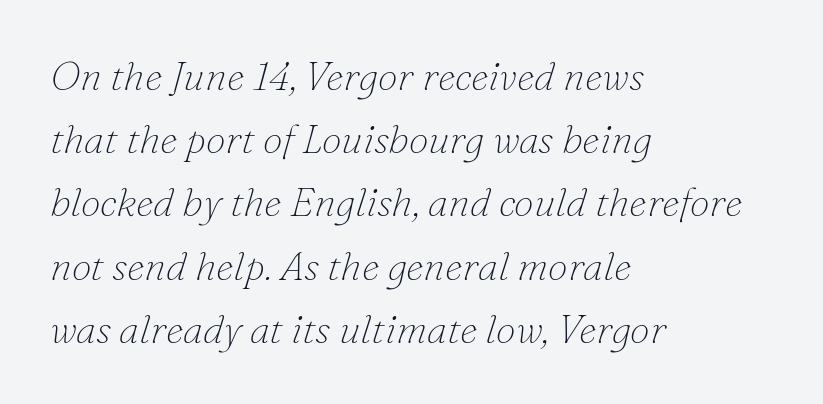
Q: Is the text bold? A: No.
Q: Is the text italic (slanted)? A: Yes, it leans right by about 16 degrees.
Q: Is the typeface a serif or a sans-serif typeface? A: Serif.
Q: Is the text underlined? A: No.
Q: How is the paragraph aligned? A: Left-aligned.
Q: Is the spacing between letters normal or unusually wide? A: Normal.
Q: Is the spacing between lines tight, normal or loose? A: Normal.
Q: Width (condensed, normal, or wide)? A: Normal.
Q: Stroke contrast? A: Low.
Q: x-height? A: Small.
Q: Monospaced? A: No.
